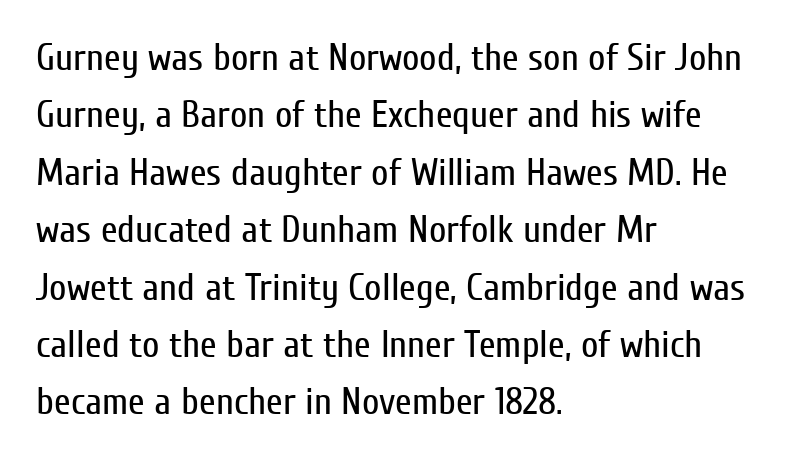
{"serif": "no", "italic": "no", "bold": "no", "weight": "regular", "width": "condensed", "stroke_contrast": "low", "x_height": "medium", "monospaced": "no", "underline": "no", "align": "left", "line_spacing": "normal", "line_spacing_ratio": 1.51, "letter_spacing": "normal", "letter_spacing_em": 0.0, "glyph_px": 38}
